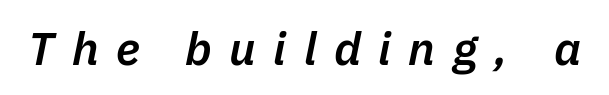
The image shows 46 px semibold type, italic (leaning right); set unusually wide letter spacing (+0.38 em), not underlined; low stroke contrast and a medium x-height.
